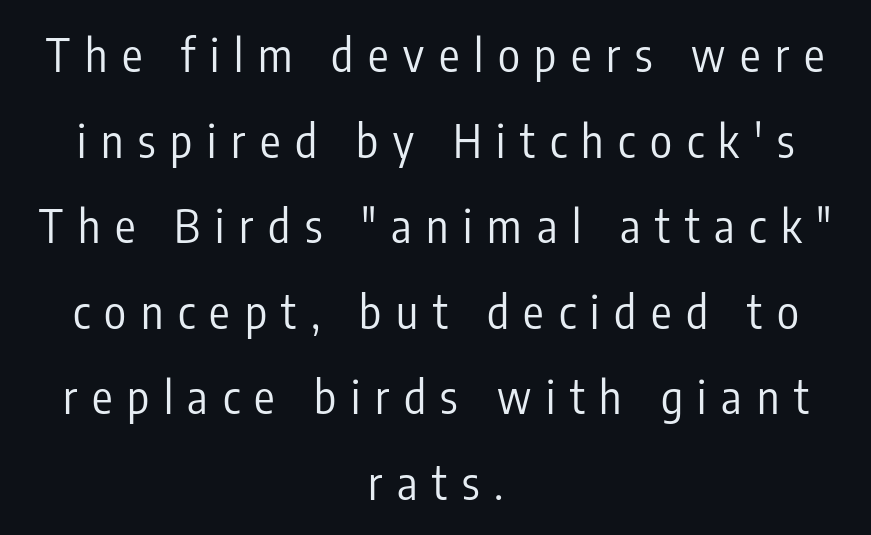
Serifs: no, the terminals of the letterforms are clean. A typesetter would mark this as roman, not italic. Line starts and ends both wander, symmetrically. The rendering uses natural spacing where letterforms have individual widths.
